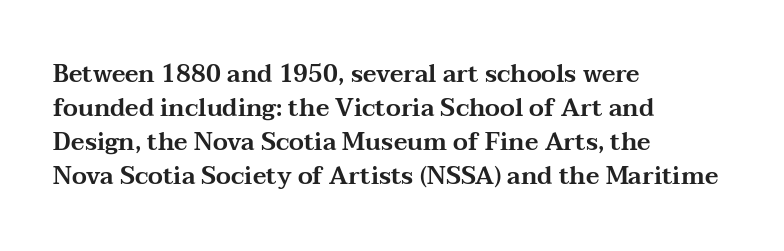
Each word holds together tightly as a unit, with standard inter-letter gaps. Horizontally, the lines are justified to the leading edge only. Check the space under the baseline: it is left empty. Leading matches the norm, producing a regular column.
